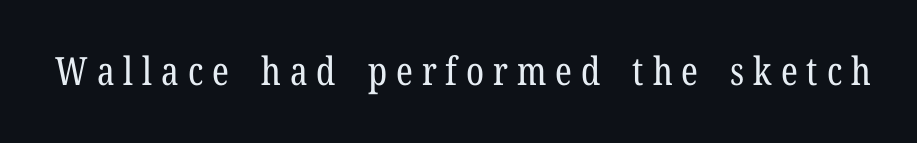
Q: Is the text bold? A: No.
Q: Is the text italic (slanted)? A: No, it is upright.
Q: Is the typeface a serif or a sans-serif typeface? A: Serif.
Q: Is the text underlined? A: No.
Q: Is the spacing between letters normal or unusually wide? A: Unusually wide.
Q: Width (condensed, normal, or wide)? A: Condensed.
Q: Stroke contrast? A: Low.
Q: x-height? A: Medium.
Q: Monospaced? A: No.
